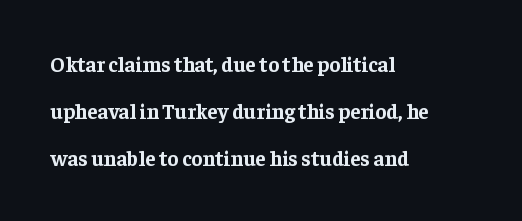
{"italic": "no", "bold": "yes", "underline": "no", "align": "left", "line_spacing": "loose", "line_spacing_ratio": 2.23, "letter_spacing": "normal", "letter_spacing_em": 0.0, "glyph_px": 21}
